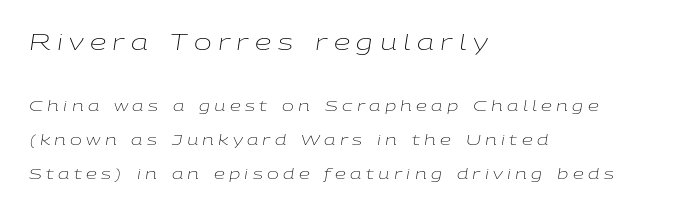
The image shows 21 px text type, italic (leaning right); set left-aligned, loose line spacing (2.44x), unusually wide letter spacing (+0.31 em), not underlined; the first (top) block is 1.5x larger.
